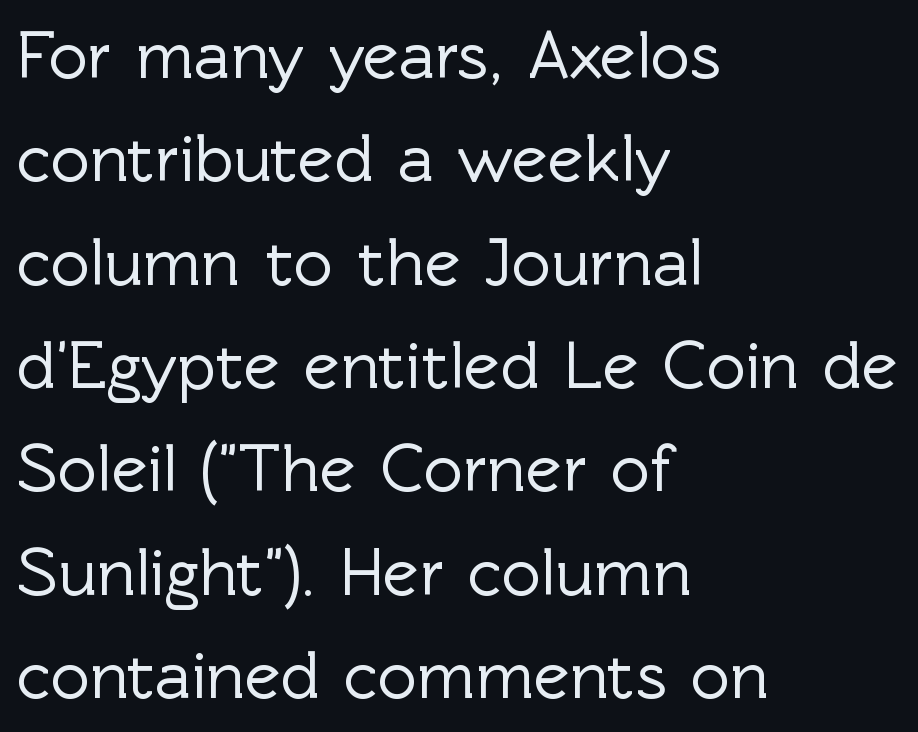
Q: Is the text italic (slanted)? A: No, it is upright.
Q: Is the typeface a serif or a sans-serif typeface? A: Sans-serif.
Q: Is the text underlined? A: No.
Q: How is the paragraph aligned? A: Left-aligned.
Q: Is the spacing between letters normal or unusually wide? A: Normal.
Q: Is the spacing between lines tight, normal or loose? A: Normal.
Q: Width (condensed, normal, or wide)? A: Normal.
Q: x-height? A: Medium.
Q: Monospaced? A: No.
